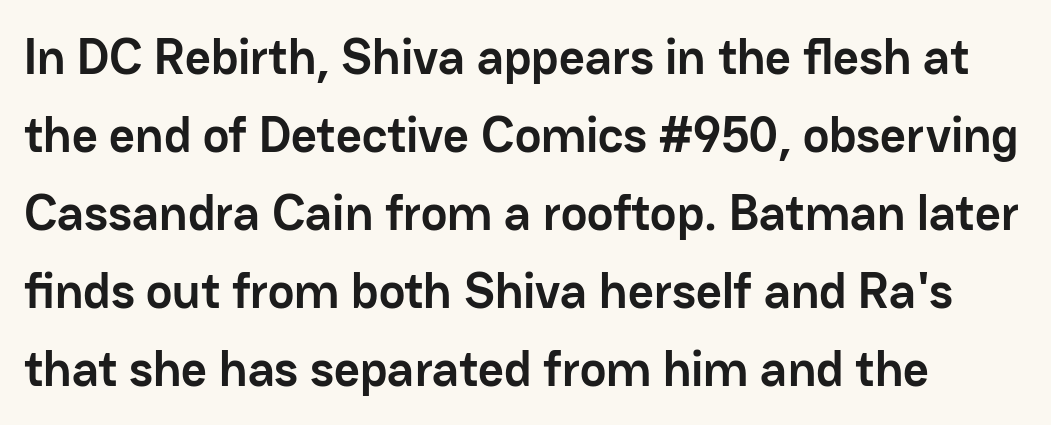
The image shows 50 px semibold sans-serif type, upright; set normal line spacing (1.56x), normal letter spacing, not underlined; low stroke contrast and a medium x-height.
